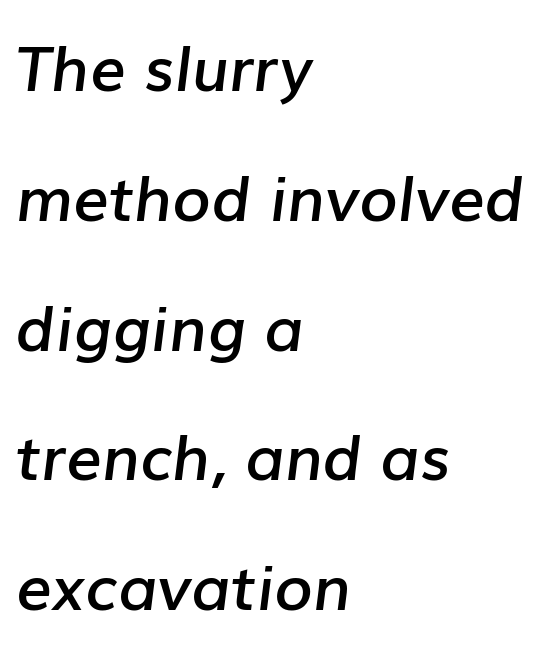
The image shows 63 px semibold type, italic (leaning right); set left-aligned, loose line spacing (2.06x), normal letter spacing, not underlined; low stroke contrast and a medium x-height.
